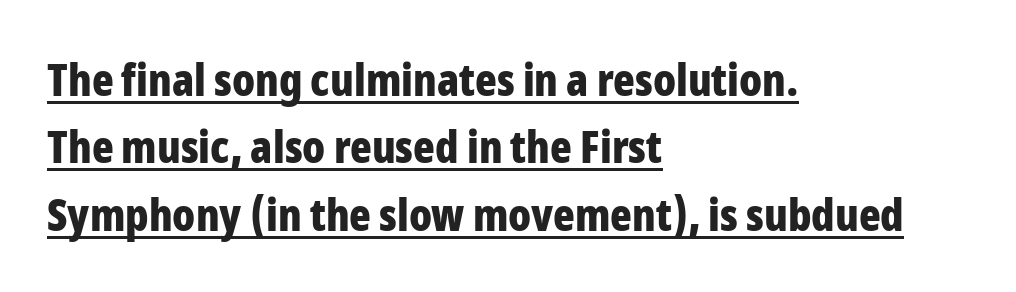
Q: Is the text bold? A: Yes.
Q: Is the text italic (slanted)? A: No, it is upright.
Q: Is the typeface a serif or a sans-serif typeface? A: Sans-serif.
Q: Is the text underlined? A: Yes.
Q: How is the paragraph aligned? A: Left-aligned.
Q: Is the spacing between letters normal or unusually wide? A: Normal.
Q: Is the spacing between lines tight, normal or loose? A: Normal.
Q: Width (condensed, normal, or wide)? A: Condensed.
Q: Stroke contrast? A: Low.
Q: x-height? A: Medium.
Q: Monospaced? A: No.
